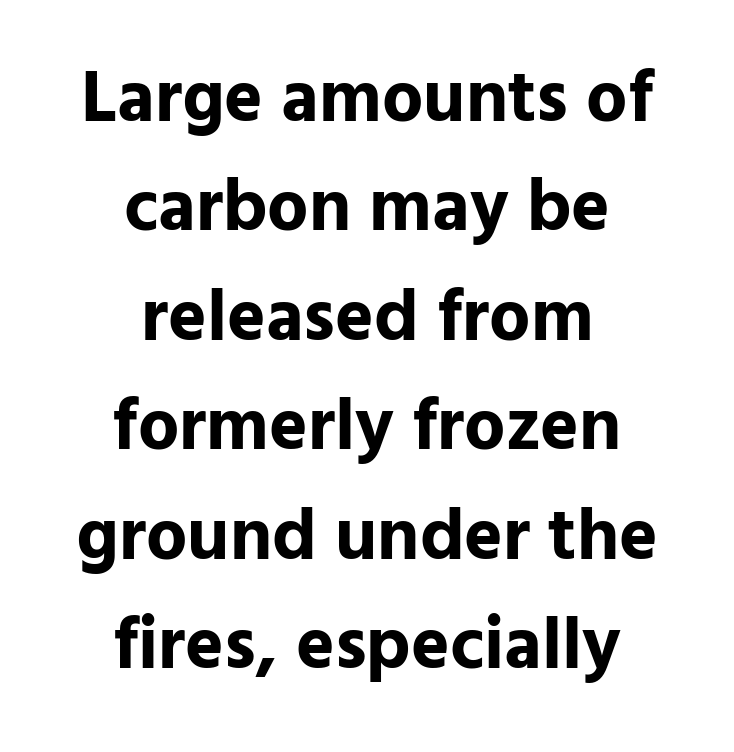
{"serif": "no", "italic": "no", "bold": "yes", "weight": "bold", "width": "normal", "stroke_contrast": "low", "x_height": "medium", "monospaced": "no", "underline": "no", "align": "center", "line_spacing": "normal", "line_spacing_ratio": 1.5, "letter_spacing": "normal", "letter_spacing_em": 0.0, "glyph_px": 73}
